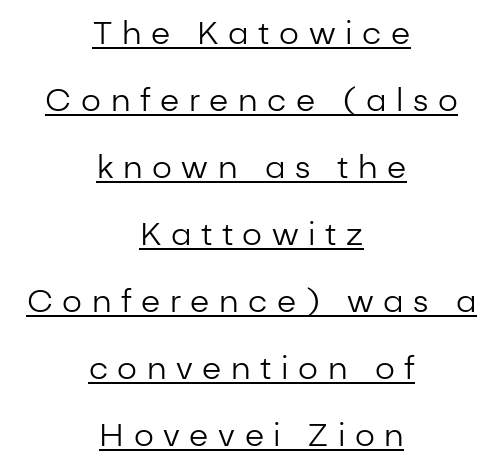
What's the leading like? Stretched, with rows far apart. Character widths vary here, with narrow letters taking less room than wide ones. A continuous stroke trails under the words, as in a hyperlink. This reads as an unemphasized weight, regular at the heaviest. Does the lettering tilt? It doesn't — this is upright. Loose tracking; the words dissolve into strings of separated letters.
